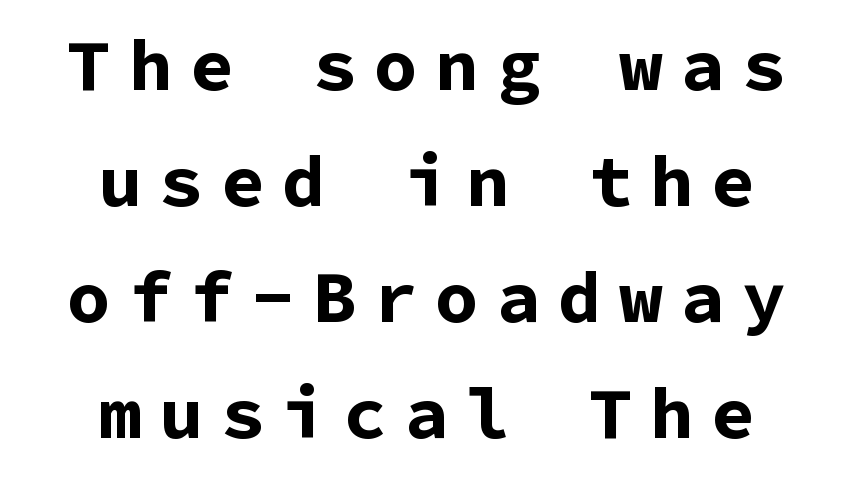
A roman cut, with each character standing at attention. The baseline area is clear. The passage shown is typed in a monospace face where columns stay perfectly aligned. The setting favours the middle, as headings and verse often do.
